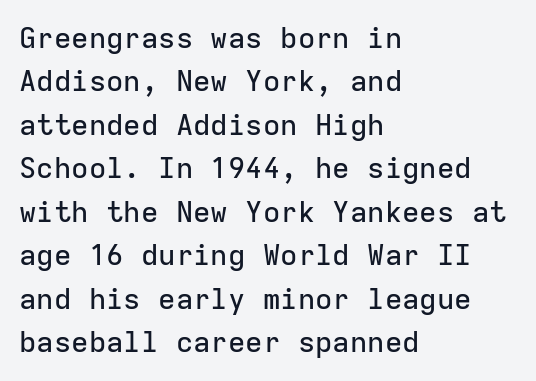
Serif or sans? Sans — the stroke terminals are bare. Words float on clear page, feet unadorned. Notice how the passage keeps a crisp vertical edge on the left only. What stands out about the letter spacing? Nothing — it is the standard amount. Looks like terminal output: every glyph gets an equal slot. Nope, not italic — everything's standing straight.
